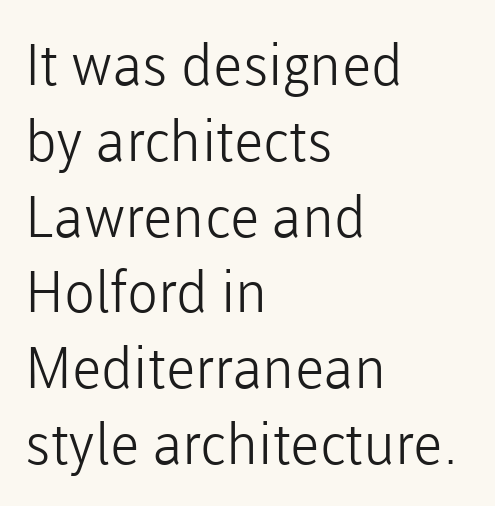
Is this a heavy cut? Hardly; it is regular or lighter. Check the space under the baseline: it is left empty. This sample has the flowing, uneven cadence of proportional lettering. Reading down the column, the eye jumps a familiar distance to each next line. In CSS terms this would be text-align: left. Designer's note — italics off, roman on.
